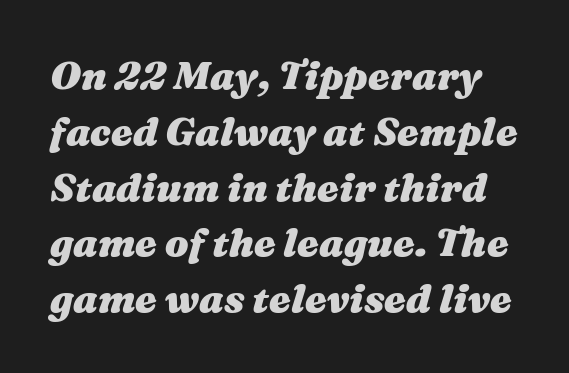
Q: Is the text bold? A: Yes.
Q: Is the text italic (slanted)? A: Yes, it leans right by about 16 degrees.
Q: Is the text underlined? A: No.
Q: Is the spacing between letters normal or unusually wide? A: Normal.
Q: Is the spacing between lines tight, normal or loose? A: Normal.
Q: Width (condensed, normal, or wide)? A: Wide.
Q: Stroke contrast? A: Medium.
Q: x-height? A: Medium.
Q: Monospaced? A: No.
